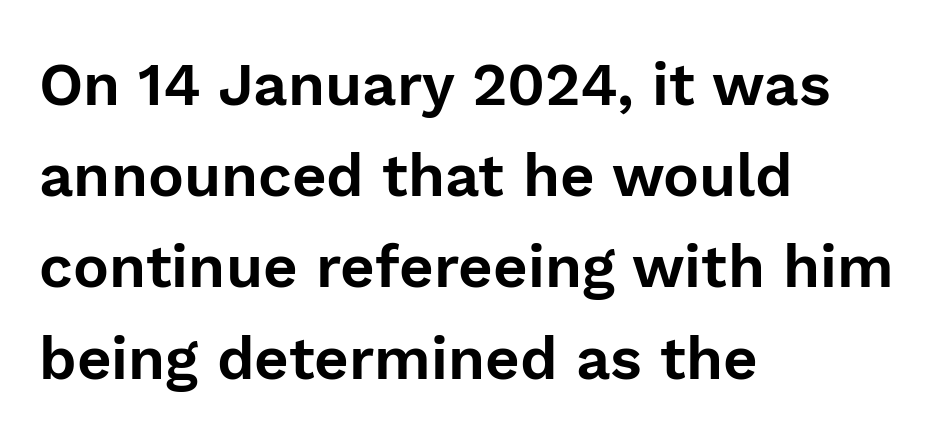
The image shows 60 px sans-serif type, upright; set left-aligned, normal line spacing (1.52x), normal letter spacing, not underlined; low stroke contrast and a medium x-height.
